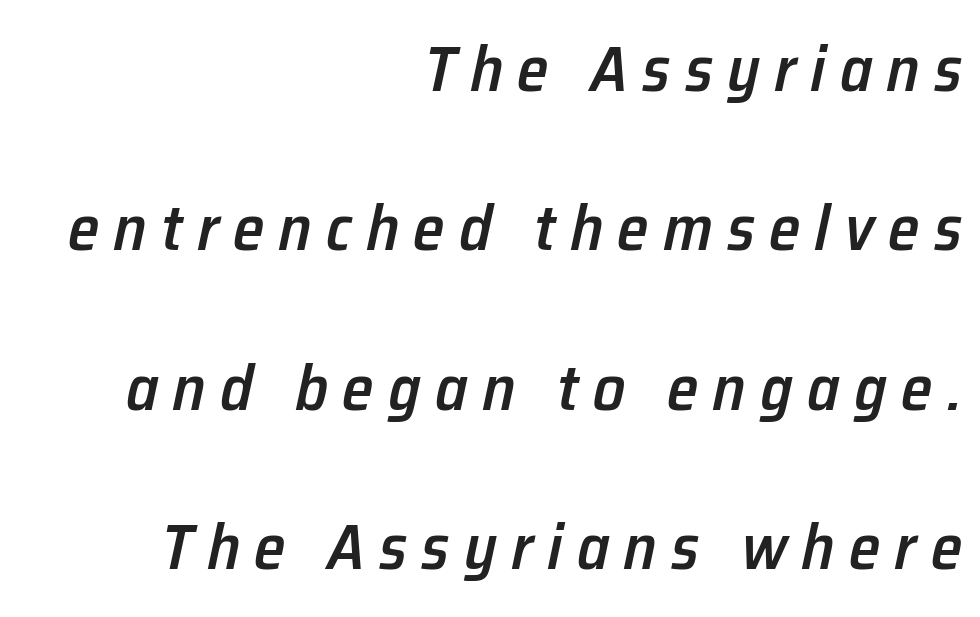
Q: Is the text bold? A: Semi-bold.
Q: Is the text italic (slanted)? A: Yes, it leans right by about 12 degrees.
Q: Is the text underlined? A: No.
Q: How is the paragraph aligned? A: Right-aligned.
Q: Is the spacing between letters normal or unusually wide? A: Unusually wide.
Q: Is the spacing between lines tight, normal or loose? A: Loose.
Q: Width (condensed, normal, or wide)? A: Normal.
Q: Stroke contrast? A: Low.
Q: x-height? A: Medium.
Q: Monospaced? A: No.
